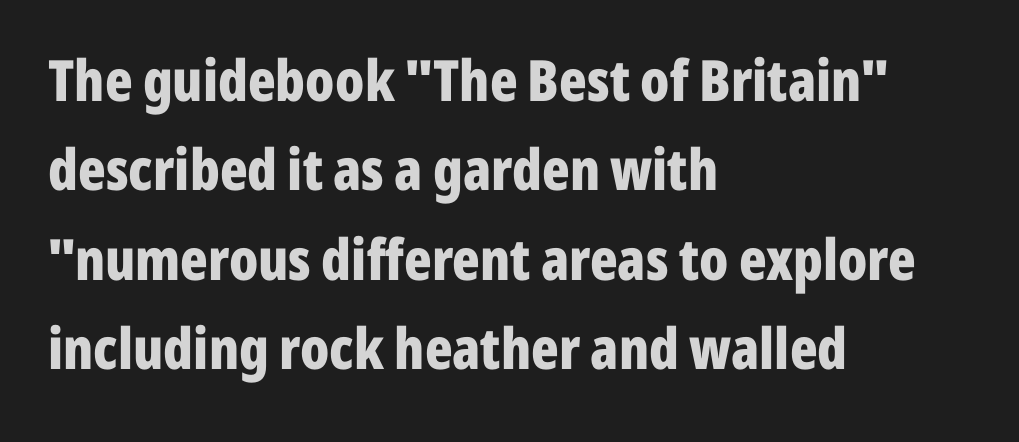
The image shows 57 px bold, condensed sans-serif type, upright; set left-aligned, normal line spacing (1.57x), normal letter spacing, not underlined; low stroke contrast and a medium x-height.
